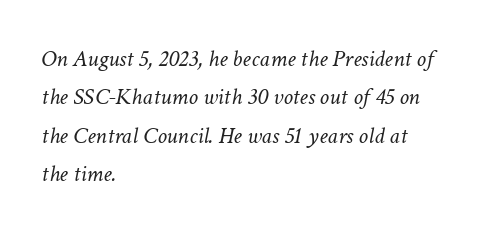
The image shows 24 px text type, italic (leaning right); set left-aligned, normal line spacing (1.6x), normal letter spacing, not underlined.
